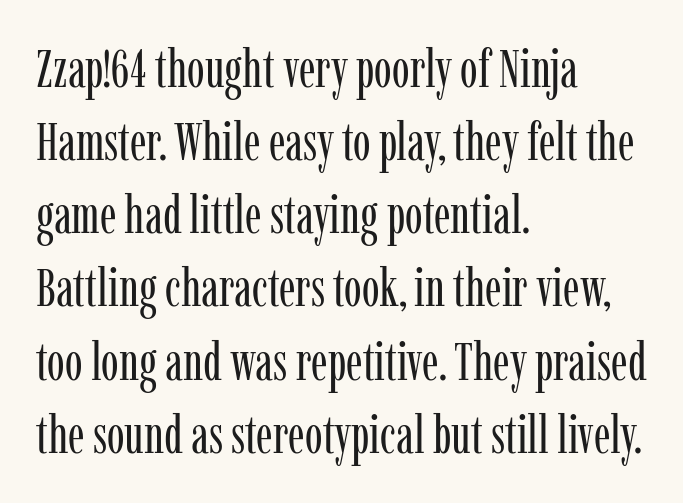
Q: Is the text bold? A: No.
Q: Is the text italic (slanted)? A: No, it is upright.
Q: Is the typeface a serif or a sans-serif typeface? A: Serif.
Q: Is the text underlined? A: No.
Q: How is the paragraph aligned? A: Left-aligned.
Q: Is the spacing between letters normal or unusually wide? A: Normal.
Q: Is the spacing between lines tight, normal or loose? A: Normal.
Q: Width (condensed, normal, or wide)? A: Condensed.
Q: Stroke contrast? A: Low.
Q: x-height? A: Medium.
Q: Monospaced? A: No.
